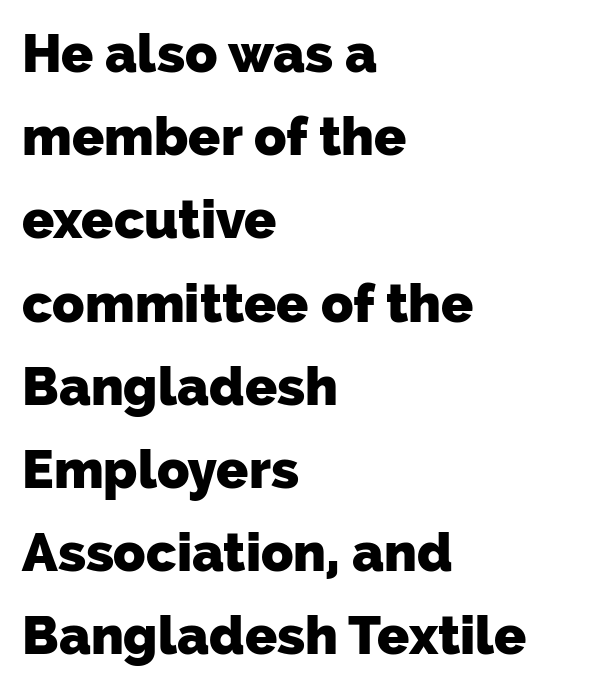
The image shows 53 px heavy sans-serif type; set left-aligned, normal line spacing (1.57x), normal letter spacing, not underlined; low stroke contrast and a medium x-height.
